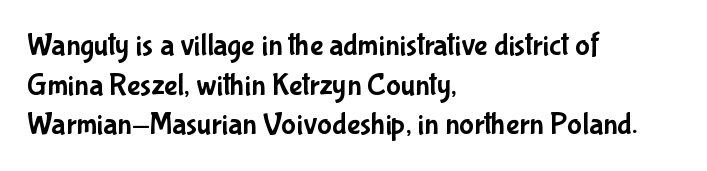
Q: Is the text italic (slanted)? A: No, it is upright.
Q: Is the typeface a serif or a sans-serif typeface? A: Sans-serif.
Q: Is the text underlined? A: No.
Q: How is the paragraph aligned? A: Left-aligned.
Q: Is the spacing between letters normal or unusually wide? A: Normal.
Q: Is the spacing between lines tight, normal or loose? A: Normal.
Q: Width (condensed, normal, or wide)? A: Condensed.
Q: Stroke contrast? A: Low.
Q: x-height? A: Medium.
Q: Monospaced? A: No.
